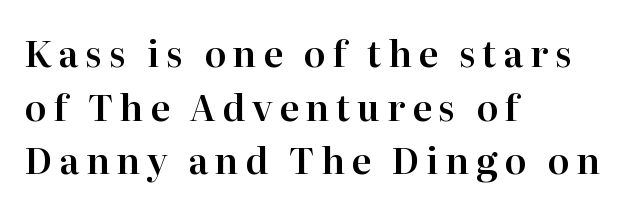
{"serif": "yes", "italic": "no", "width": "normal", "stroke_contrast": "high", "x_height": "medium", "monospaced": "no", "underline": "no", "align": "left", "line_spacing": "normal", "line_spacing_ratio": 1.49, "glyph_px": 36}
